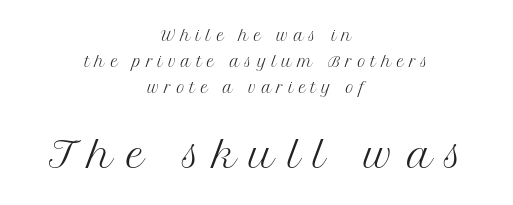
Q: Is the text bold? A: No.
Q: Is the text italic (slanted)? A: Yes.
Q: Is the typeface a serif or a sans-serif typeface? A: Serif.
Q: Is the text underlined? A: No.
Q: How is the paragraph aligned? A: Centered.
Q: Is the spacing between letters normal or unusually wide? A: Unusually wide.
Q: Which block of text is set in a larger size, the first (top) or the second (bottom)? A: The second (bottom) one.
Q: Width (condensed, normal, or wide)? A: Normal.
Q: Stroke contrast? A: Medium.
Q: x-height? A: Medium.
Q: Monospaced? A: No.
